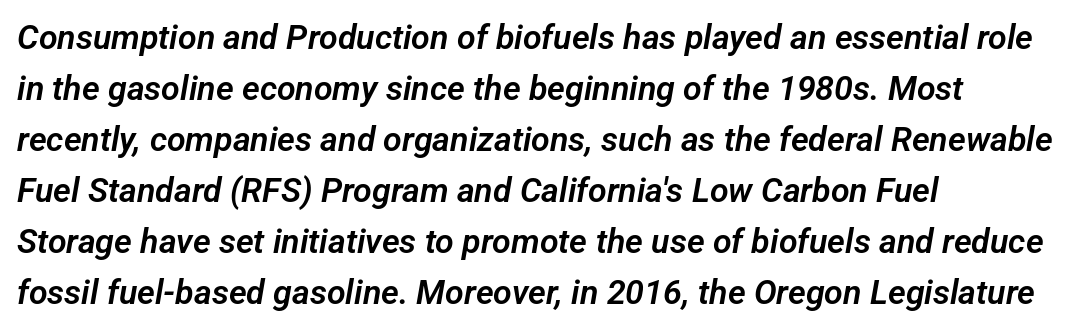
The specimen omits any rule beneath the text block's lines. Caption: standard tracking, unaltered. Horizontally, the lines are justified to the leading edge only. Summary of vertical rhythm: regular, with standard interline spacing. This sample uses a sans-serif face.
